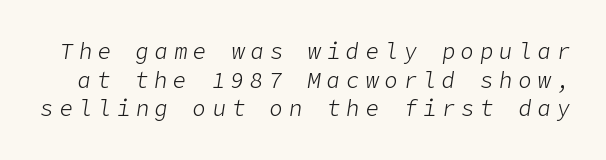
The strokes are not fattened; the text isn't bold. Quick note: italic. Just letters on the line, the space beneath them empty. Reading down the column, the eye jumps a familiar distance to each next line. These lines have a slow, spaced-out rhythm from letter to letter.
